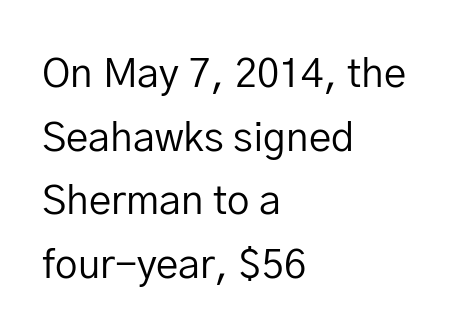
{"serif": "no", "italic": "no", "bold": "no", "weight": "regular", "width": "normal", "stroke_contrast": "low", "x_height": "medium", "monospaced": "no", "underline": "no", "align": "left", "line_spacing": "normal", "line_spacing_ratio": 1.59, "letter_spacing": "normal", "letter_spacing_em": 0.0, "glyph_px": 40}
